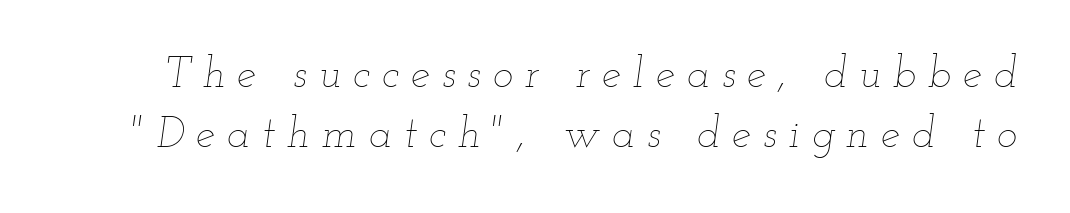
The image shows 43 px thin, wide type, italic (leaning right); set normal line spacing (1.4x), unusually wide letter spacing (+0.28 em), not underlined; low stroke contrast and a small x-height.
